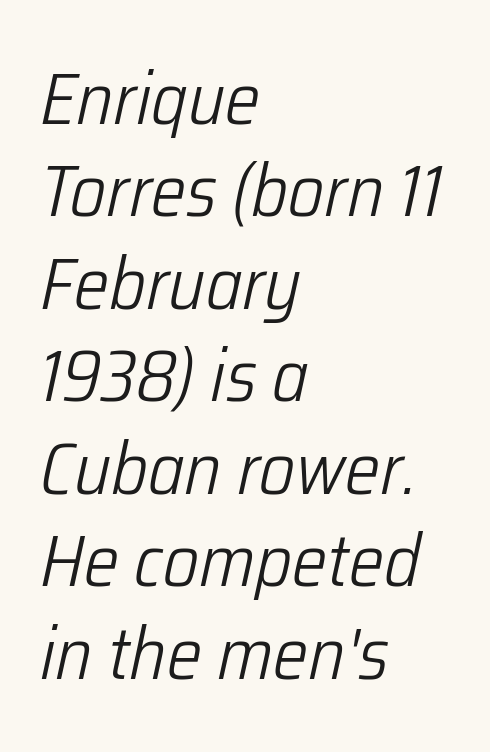
Regarding leading, the lines here are spaced in the standard way. The space beneath each line is pristine and unruled. The face used here is proportionally spaced, like ordinary book or web type. Characters follow at the spacing the type designer built in. Slanted lettering throughout. The typesetter chose a ragged-right arrangement here.
